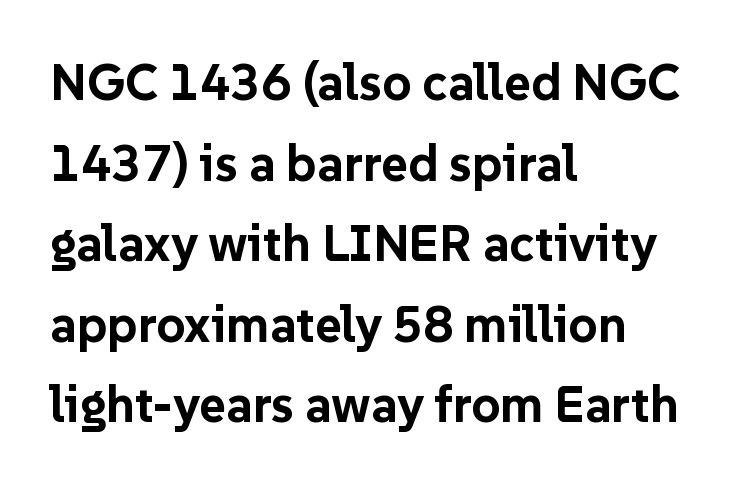
Q: Is the text bold? A: Yes.
Q: Is the text italic (slanted)? A: No, it is upright.
Q: Is the typeface a serif or a sans-serif typeface? A: Sans-serif.
Q: Is the text underlined? A: No.
Q: How is the paragraph aligned? A: Left-aligned.
Q: Is the spacing between letters normal or unusually wide? A: Normal.
Q: Is the spacing between lines tight, normal or loose? A: Normal.
Q: Width (condensed, normal, or wide)? A: Normal.
Q: Stroke contrast? A: Low.
Q: x-height? A: Medium.
Q: Monospaced? A: No.
